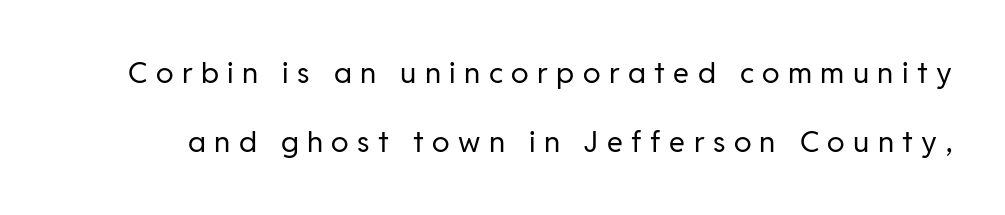
{"serif": "no", "italic": "no", "bold": "no", "weight": "regular", "width": "normal", "stroke_contrast": "low", "x_height": "medium", "monospaced": "no", "underline": "no", "line_spacing": "loose", "line_spacing_ratio": 2.38, "letter_spacing": "wide", "letter_spacing_em": 0.29, "glyph_px": 29}
